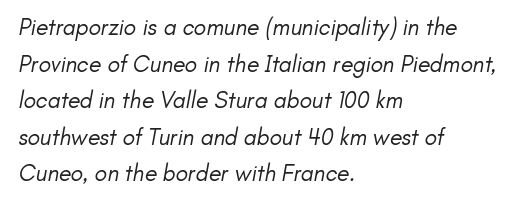
These lines sit exactly where default settings would place them. Teacher's note: observe the even left margin — that is flush-left alignment. Unmarked baselines from the first word to the last. The horizontal fit of the characters is conventional and even. Summary of weight: not heavy and not bold.
